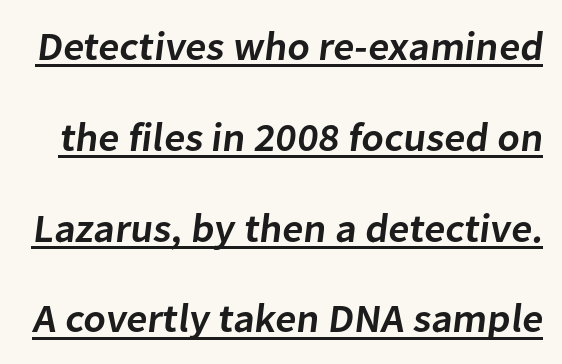
{"serif": "no", "bold": "semi", "weight": "semibold", "width": "normal", "stroke_contrast": "low", "x_height": "medium", "monospaced": "no", "underline": "yes", "line_spacing": "loose", "line_spacing_ratio": 2.27, "letter_spacing": "normal", "letter_spacing_em": 0.0, "glyph_px": 40}
